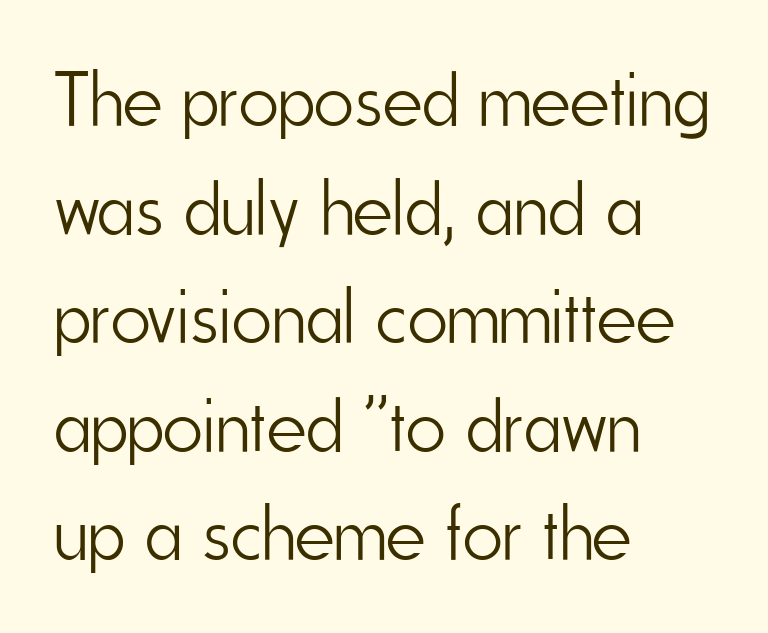
{"serif": "no", "italic": "no", "bold": "no", "weight": "light", "width": "condensed", "stroke_contrast": "low", "x_height": "small", "monospaced": "no", "underline": "no", "align": "left", "line_spacing": "normal", "line_spacing_ratio": 1.41, "letter_spacing": "normal", "letter_spacing_em": 0.0, "glyph_px": 77}
